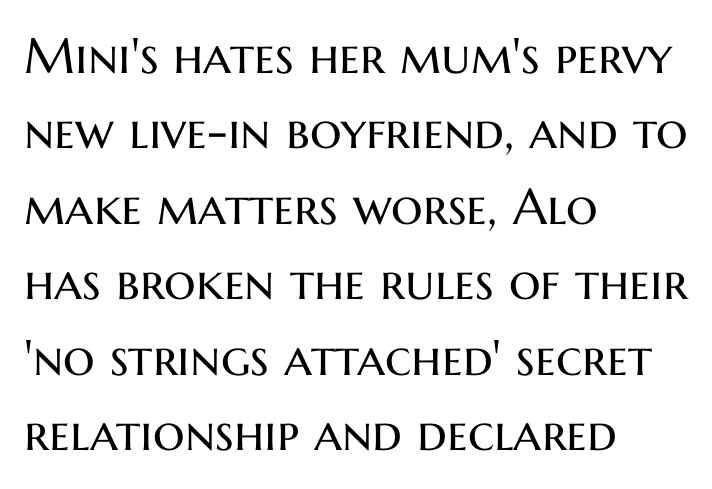
Q: Is the text bold? A: No.
Q: Is the text italic (slanted)? A: No, it is upright.
Q: Is the typeface a serif or a sans-serif typeface? A: Sans-serif.
Q: Is the text underlined? A: No.
Q: How is the paragraph aligned? A: Left-aligned.
Q: Is the spacing between letters normal or unusually wide? A: Normal.
Q: Is the spacing between lines tight, normal or loose? A: Normal.
Q: Width (condensed, normal, or wide)? A: Normal.
Q: Stroke contrast? A: Medium.
Q: x-height? A: Medium.
Q: Monospaced? A: No.
